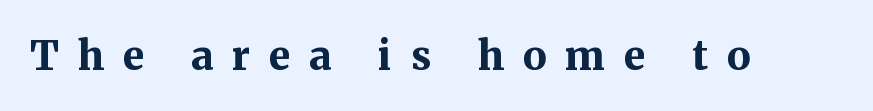
Letters rest on an invisible, unmarked baseline. In terms of weight, the rendering is a true, heavy bold. Posture: upright roman. Letterform terminals end in serifs throughout the passage.
